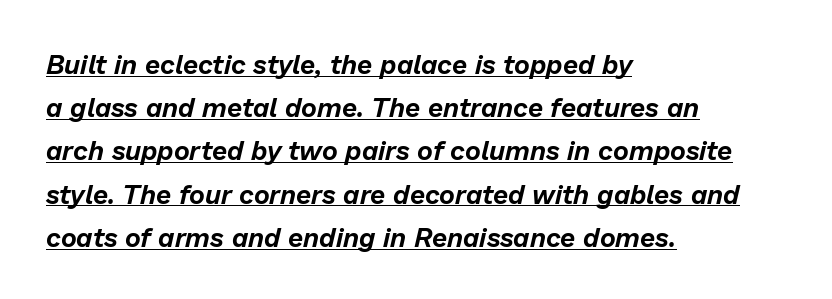
The image shows 27 px text type, italic (leaning right); set left-aligned, normal line spacing (1.6x), normal letter spacing, underlined.
